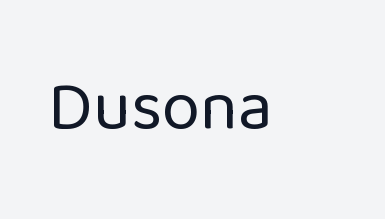
{"serif": "no", "italic": "no", "bold": "no", "weight": "regular", "width": "normal", "stroke_contrast": "low", "x_height": "medium", "monospaced": "no", "underline": "no", "letter_spacing": "normal", "letter_spacing_em": 0.0, "glyph_px": 69}
